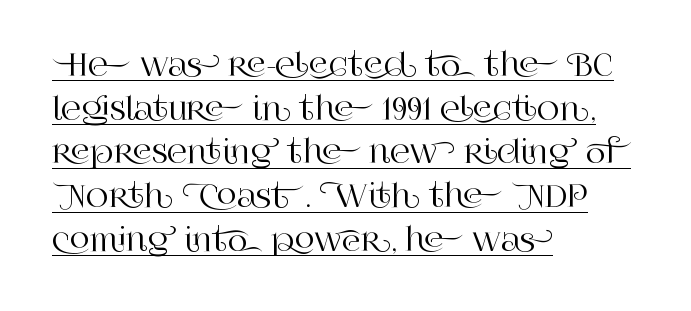
Each new line begins a customary step beneath the previous one. In terms of posture, this sample is upright. Is the block centered? No — it sits flush against the left margin. Small tapered or slab feet sit at the stroke ends, so this counts as serif.
